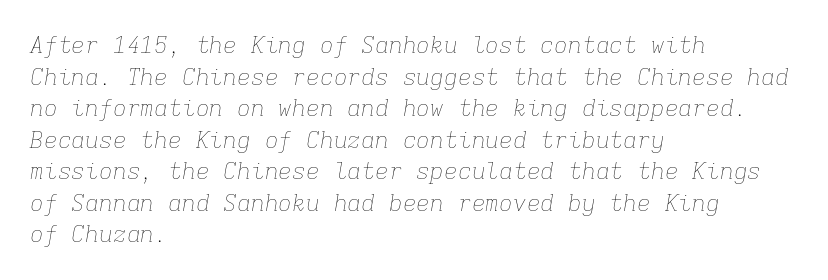
Q: Is the text bold? A: No.
Q: Is the text italic (slanted)? A: Yes, it leans right by about 9 degrees.
Q: Is the text underlined? A: No.
Q: How is the paragraph aligned? A: Left-aligned.
Q: Is the spacing between letters normal or unusually wide? A: Normal.
Q: Is the spacing between lines tight, normal or loose? A: Normal.
